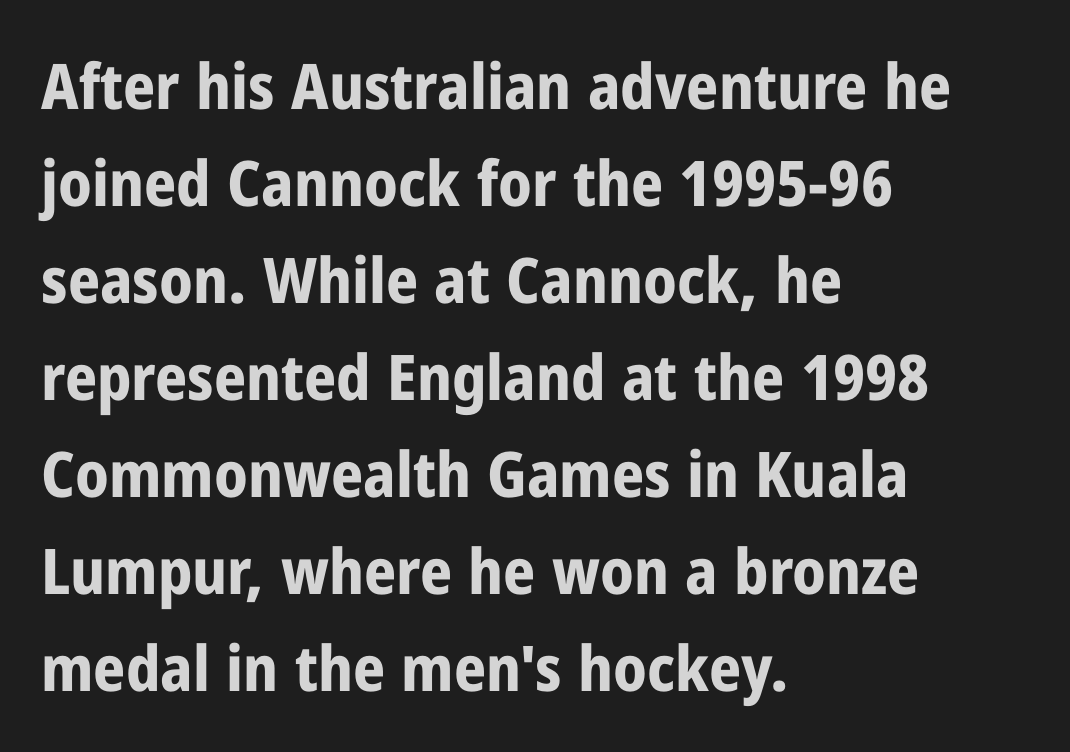
The image shows 63 px bold, condensed sans-serif type, upright; set left-aligned, normal line spacing (1.54x), normal letter spacing, not underlined; low stroke contrast and a medium x-height.
